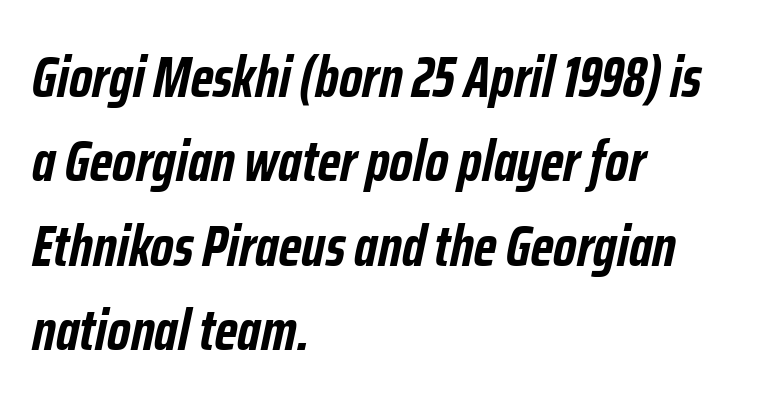
{"italic": "yes", "lean": "right", "slant_degrees": 12, "bold": "yes", "weight": "semibold", "width": "condensed", "stroke_contrast": "low", "x_height": "medium", "monospaced": "no", "underline": "no", "align": "left", "line_spacing": "normal", "line_spacing_ratio": 1.48, "letter_spacing": "normal", "letter_spacing_em": 0.0, "glyph_px": 57}
